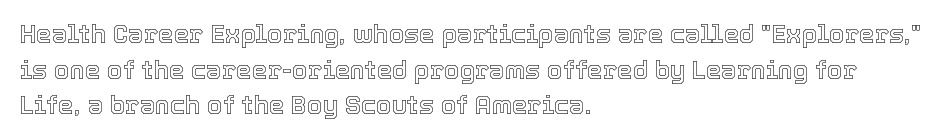
Q: Is the text italic (slanted)? A: No, it is upright.
Q: Is the text underlined? A: No.
Q: How is the paragraph aligned? A: Left-aligned.
Q: Is the spacing between letters normal or unusually wide? A: Normal.
Q: Is the spacing between lines tight, normal or loose? A: Normal.
